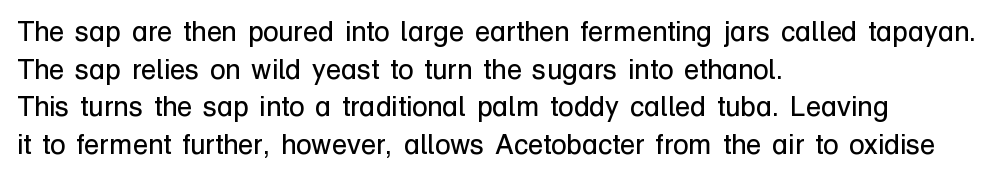
A typesetter would call this zero additional tracking. This rendering uses left alignment, leaving the right contour irregular. Proportional: the letters do not fall into vertical columns. Stems here are at most as thick as an everyday book face.
